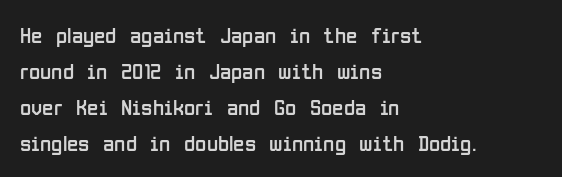
The image shows 23 px text type, upright; set left-aligned, normal line spacing (1.57x), normal letter spacing, not underlined.
